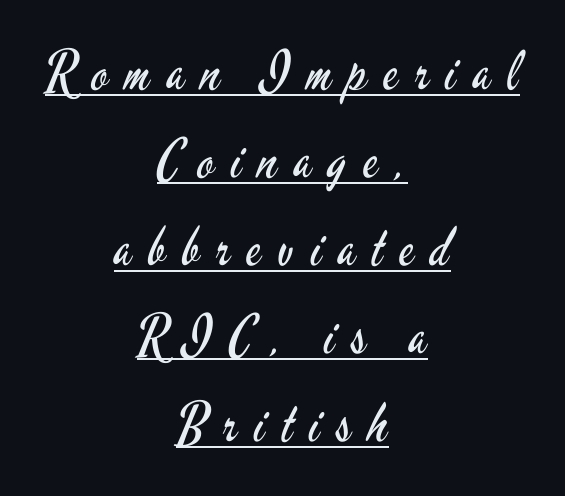
Q: Is the text bold? A: No.
Q: Is the text italic (slanted)? A: Yes.
Q: Is the typeface a serif or a sans-serif typeface? A: Sans-serif.
Q: Is the text underlined? A: Yes.
Q: How is the paragraph aligned? A: Centered.
Q: Is the spacing between letters normal or unusually wide? A: Unusually wide.
Q: Is the spacing between lines tight, normal or loose? A: Normal.
Q: Width (condensed, normal, or wide)? A: Condensed.
Q: Stroke contrast? A: Low.
Q: x-height? A: Small.
Q: Monospaced? A: No.
